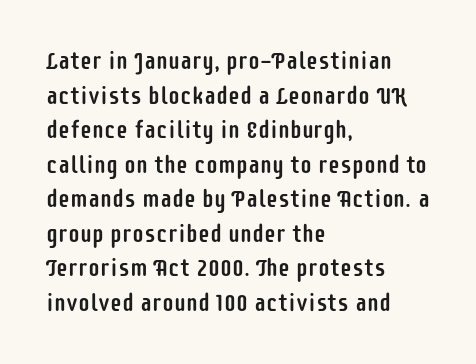
Q: Is the text italic (slanted)? A: No, it is upright.
Q: Is the text underlined? A: No.
Q: How is the paragraph aligned? A: Left-aligned.
Q: Is the spacing between letters normal or unusually wide? A: Normal.
Q: Is the spacing between lines tight, normal or loose? A: Normal.
